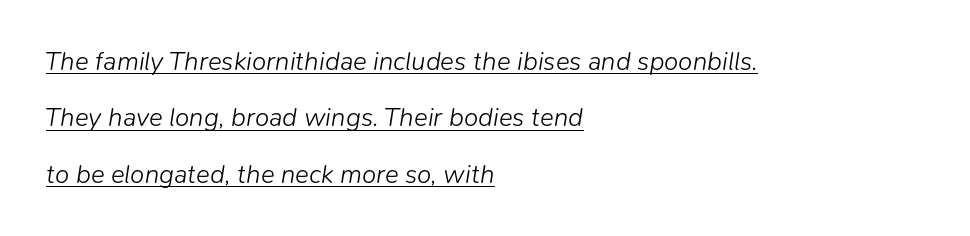
Students, observe: this is what heavily led, spacious text looks like. On a weight scale, this lands at 450 or below. This sample uses an oblique cut, with every glyph tilted off the vertical. There is no visible air inserted between adjacent glyphs. Line beginnings align vertically; line endings do not. Underlined type.
